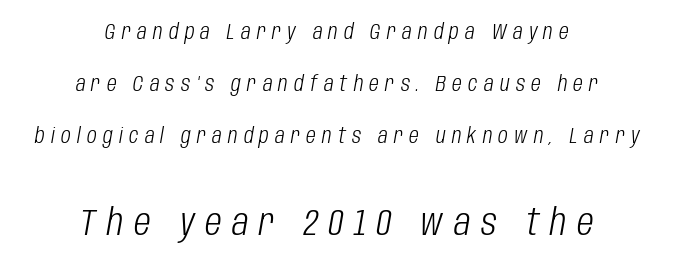
{"italic": "yes", "lean": "right", "slant_degrees": 10, "bold": "no", "weight": "light", "width": "condensed", "stroke_contrast": "low", "x_height": "large", "monospaced": "no", "underline": "no", "align": "center", "line_spacing": "loose", "line_spacing_ratio": 2.47, "letter_spacing": "wide", "letter_spacing_em": 0.3, "larger_block": "second", "size_ratio": 1.71, "glyph_px": 36}
